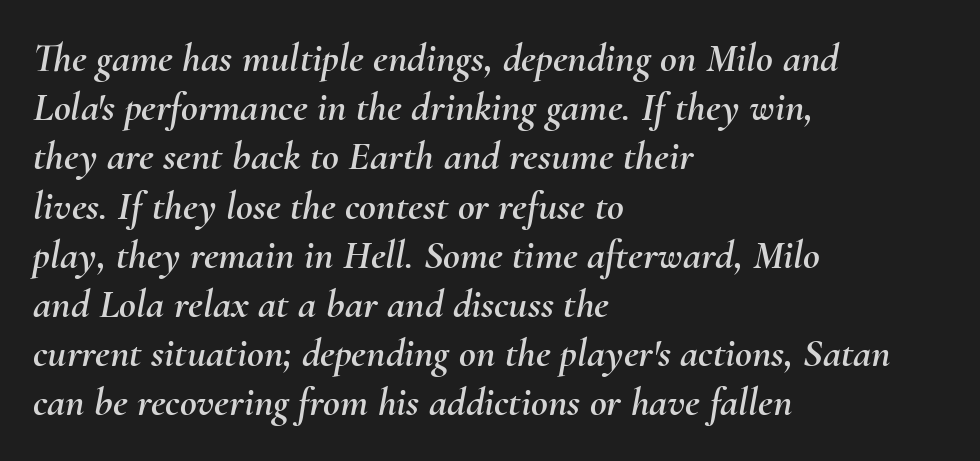
{"italic": "yes", "lean": "right", "slant_degrees": 10, "width": "normal", "stroke_contrast": "medium", "x_height": "small", "monospaced": "no", "underline": "no", "align": "left", "line_spacing_ratio": 1.2, "letter_spacing": "normal", "letter_spacing_em": 0.0, "glyph_px": 41}
